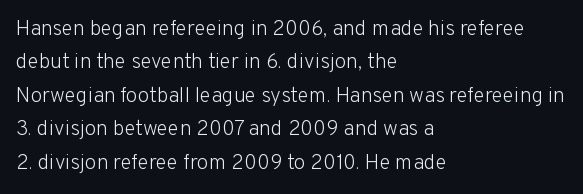
Q: Is the text bold? A: No.
Q: Is the text italic (slanted)? A: No, it is upright.
Q: Is the text underlined? A: No.
Q: How is the paragraph aligned? A: Left-aligned.
Q: Is the spacing between letters normal or unusually wide? A: Normal.
Q: Is the spacing between lines tight, normal or loose? A: Normal.
